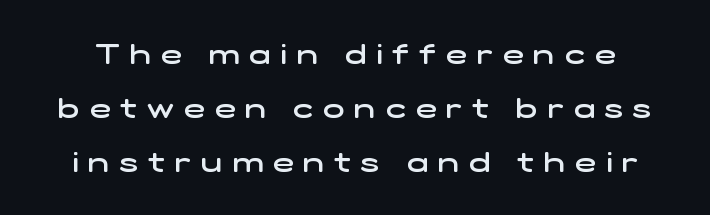
{"serif": "no", "bold": "semi", "weight": "semibold", "width": "wide", "stroke_contrast": "low", "x_height": "medium", "monospaced": "no", "underline": "no", "line_spacing": "loose", "line_spacing_ratio": 1.92, "letter_spacing": "wide", "letter_spacing_em": 0.36, "glyph_px": 28}
